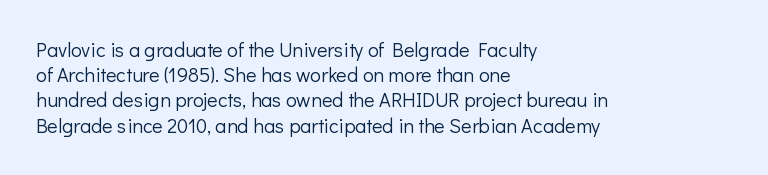
{"italic": "no", "bold": "no", "underline": "no", "align": "left", "line_spacing": "normal", "line_spacing_ratio": 1.26, "letter_spacing": "normal", "letter_spacing_em": 0.0, "glyph_px": 20}
